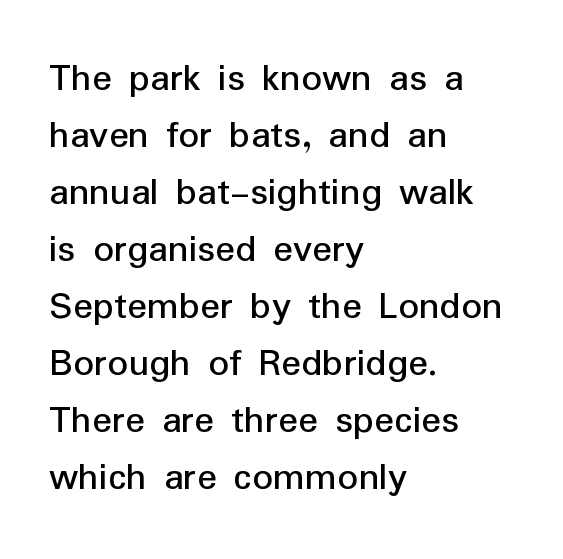
{"serif": "no", "italic": "no", "width": "normal", "stroke_contrast": "low", "x_height": "medium", "monospaced": "no", "underline": "no", "align": "left", "line_spacing": "normal", "line_spacing_ratio": 1.39, "letter_spacing": "normal", "letter_spacing_em": 0.0, "glyph_px": 41}
